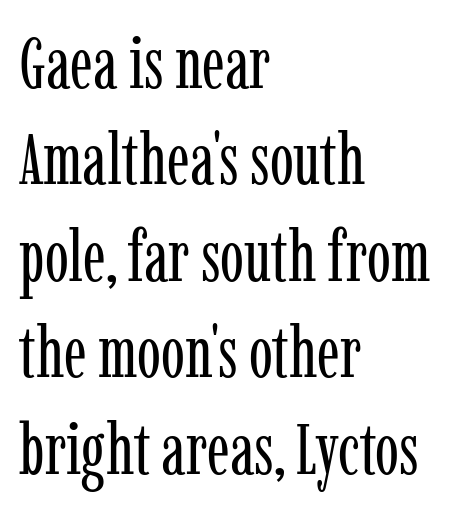
The image shows 72 px regular-weight, condensed serif type, upright; set left-aligned, normal line spacing (1.34x), normal letter spacing, not underlined; low stroke contrast and a medium x-height.
